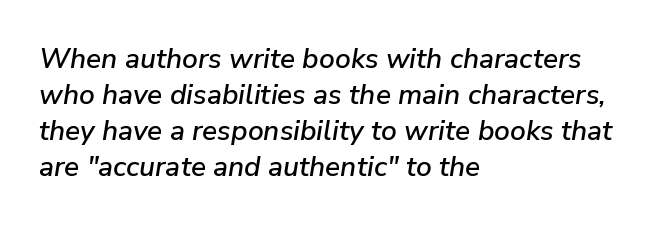
The image shows 28 px text type, italic (leaning right); set left-aligned, normal line spacing (1.29x), normal letter spacing, not underlined; low stroke contrast and a medium x-height.
